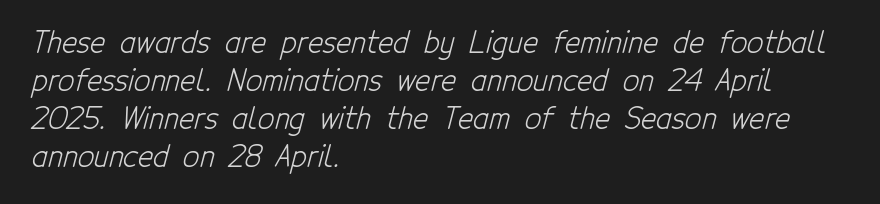
Q: Is the text bold? A: No.
Q: Is the typeface a serif or a sans-serif typeface? A: Sans-serif.
Q: Is the text underlined? A: No.
Q: How is the paragraph aligned? A: Left-aligned.
Q: Is the spacing between letters normal or unusually wide? A: Normal.
Q: Is the spacing between lines tight, normal or loose? A: Normal.
Q: Width (condensed, normal, or wide)? A: Condensed.
Q: Stroke contrast? A: Low.
Q: x-height? A: Medium.
Q: Monospaced? A: No.
